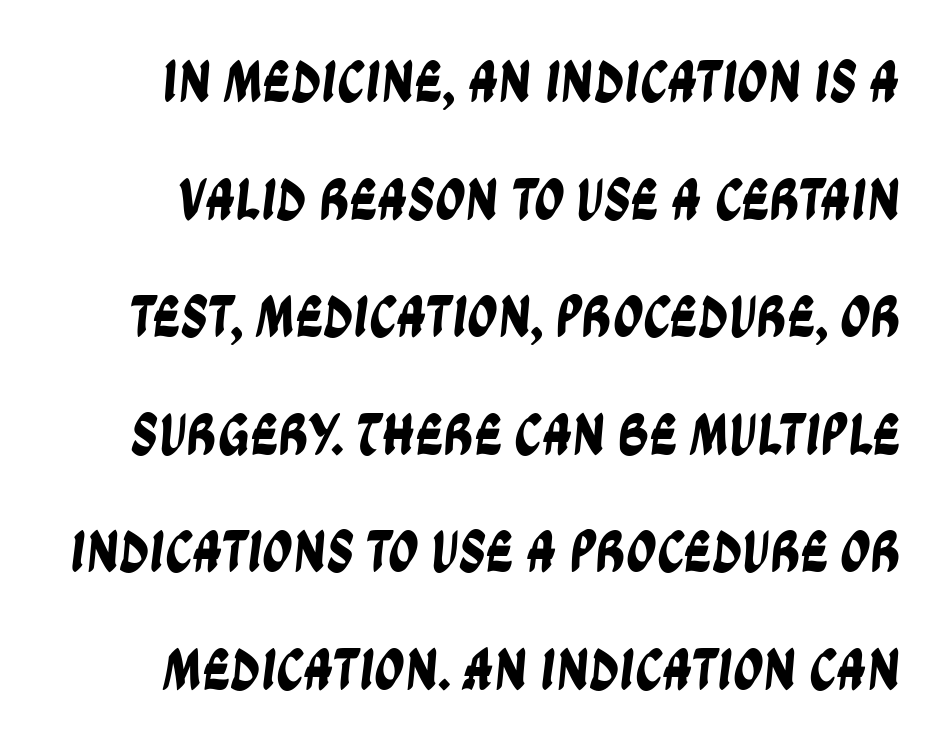
{"serif": "no", "width": "condensed", "stroke_contrast": "low", "x_height": "large", "monospaced": "no", "underline": "no", "line_spacing": "loose", "line_spacing_ratio": 1.96, "letter_spacing": "normal", "letter_spacing_em": 0.0, "glyph_px": 60}
